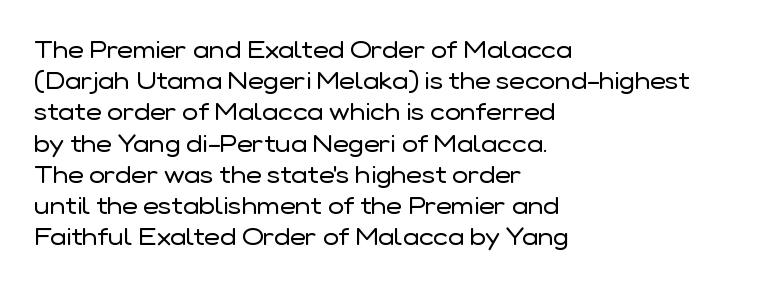
The ragged edge is on the right, which tells us the setting is flush left. The passage shown is not underscored anywhere. These lines were composed using upright roman letters. This sample uses plain, unmodified letter spacing. Reading down the column, the eye jumps a familiar distance to each next line.
